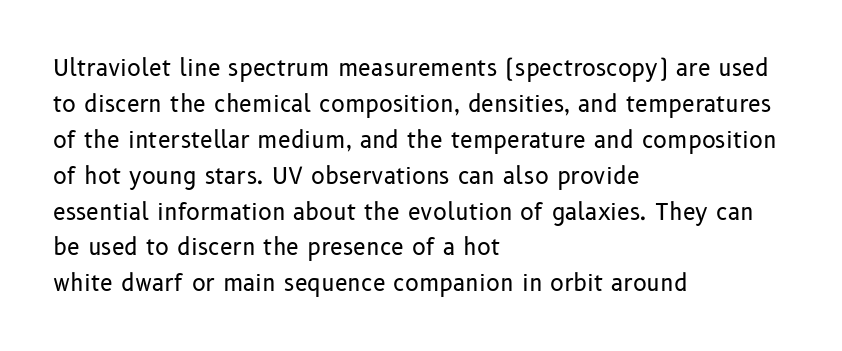
{"italic": "no", "bold": "no", "underline": "no", "align": "left", "line_spacing": "normal", "line_spacing_ratio": 1.56, "letter_spacing": "normal", "letter_spacing_em": 0.0, "glyph_px": 23}
